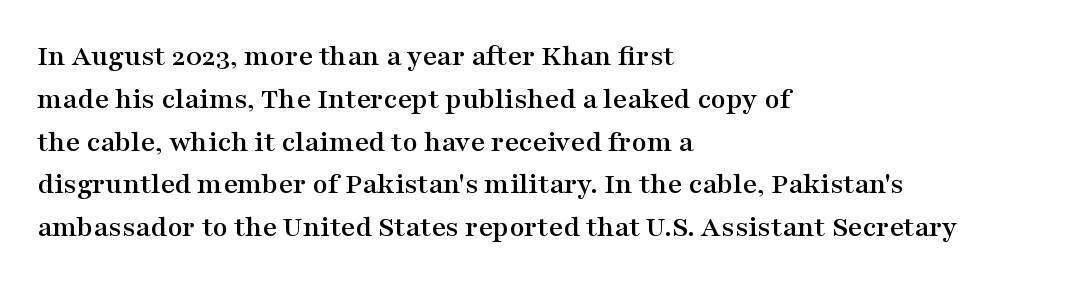
Proportional: the letters do not fall into vertical columns. The setting favours the left margin, as ordinary paragraphs usually do. What kind of face is this? One with serifs. Horizontal bands of white between lines are of average thickness. The passage shown has conventional tracking throughout. These lines were composed using upright roman letters.
